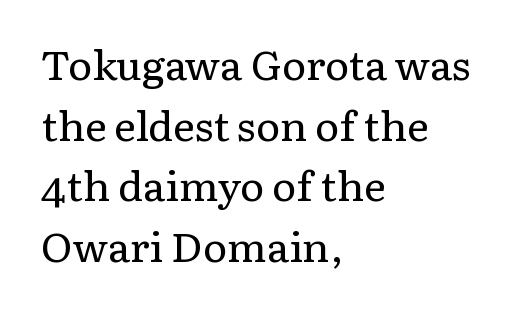
Q: Is the text bold? A: No.
Q: Is the text italic (slanted)? A: No, it is upright.
Q: Is the typeface a serif or a sans-serif typeface? A: Serif.
Q: Is the text underlined? A: No.
Q: How is the paragraph aligned? A: Left-aligned.
Q: Is the spacing between letters normal or unusually wide? A: Normal.
Q: Is the spacing between lines tight, normal or loose? A: Normal.
Q: Width (condensed, normal, or wide)? A: Normal.
Q: Stroke contrast? A: Low.
Q: x-height? A: Medium.
Q: Monospaced? A: No.
